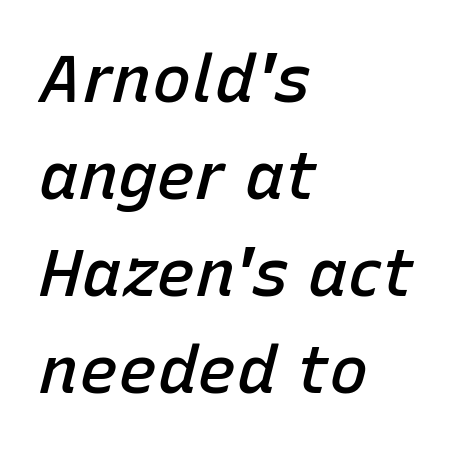
Q: Is the text bold? A: Semi-bold.
Q: Is the text italic (slanted)? A: Yes, it leans right by about 15 degrees.
Q: Is the text underlined? A: No.
Q: How is the paragraph aligned? A: Left-aligned.
Q: Is the spacing between letters normal or unusually wide? A: Normal.
Q: Is the spacing between lines tight, normal or loose? A: Normal.
Q: Width (condensed, normal, or wide)? A: Normal.
Q: Stroke contrast? A: Low.
Q: x-height? A: Medium.
Q: Monospaced? A: No.
